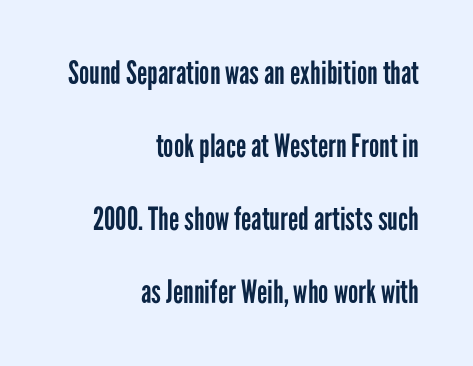
{"serif": "no", "italic": "no", "bold": "no", "weight": "regular", "width": "condensed", "stroke_contrast": "low", "x_height": "medium", "monospaced": "no", "underline": "no", "align": "right", "line_spacing": "loose", "line_spacing_ratio": 2.28, "letter_spacing": "normal", "letter_spacing_em": 0.0, "glyph_px": 32}
